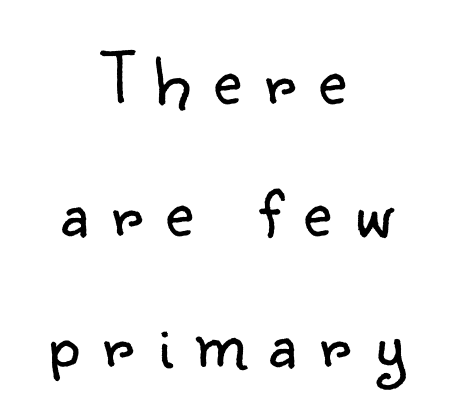
The image shows 77 px light sans-serif type, upright; set centered, line spacing 1.71x, unusually wide letter spacing (+0.3 em), not underlined; low stroke contrast and a small x-height.
